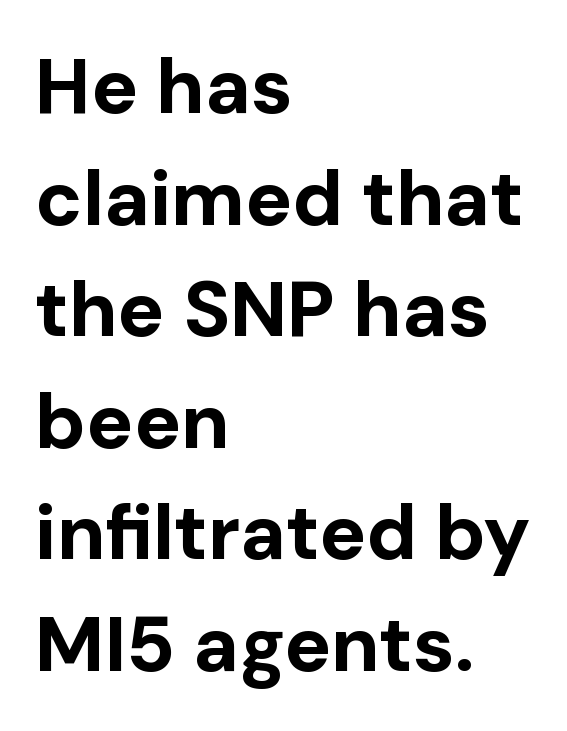
It's the straight-up-and-down kind of type. The rendering uses natural spacing where letterforms have individual widths. Does the copy run flush right? No — it runs flush left. Nope, no serifs anywhere on these letters. The tracking reads as untouched default to a designer's eye.
